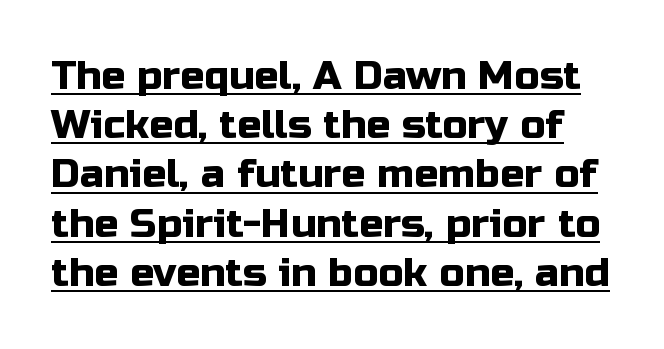
The image shows 40 px sans-serif type, upright; set line spacing 1.23x, normal letter spacing, underlined; low stroke contrast and a medium x-height.
